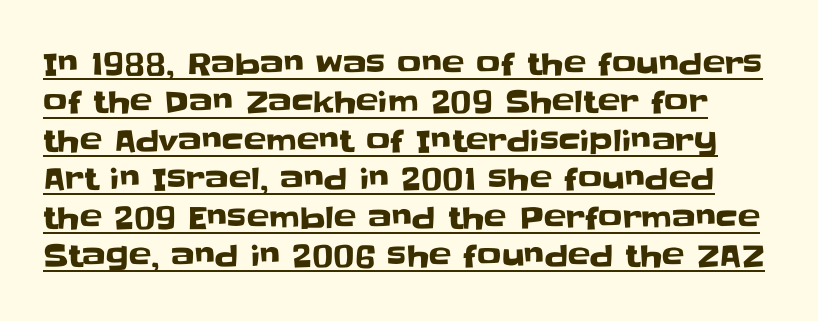
The image shows 30 px sans-serif type, upright; set normal line spacing (1.28x), normal letter spacing, underlined; low stroke contrast and a large x-height.
